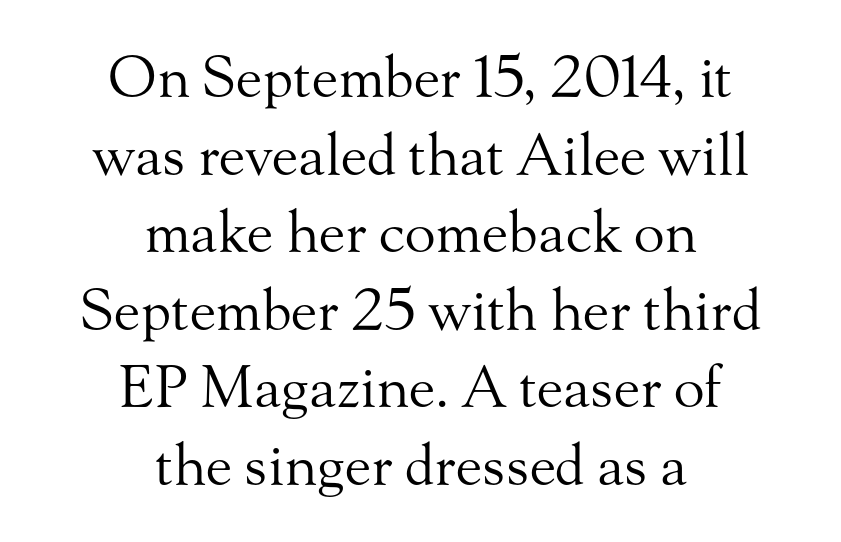
{"serif": "yes", "italic": "no", "bold": "no", "weight": "regular", "width": "normal", "stroke_contrast": "medium", "x_height": "small", "monospaced": "no", "underline": "no", "align": "center", "line_spacing": "normal", "line_spacing_ratio": 1.36, "letter_spacing": "normal", "letter_spacing_em": 0.0, "glyph_px": 57}
